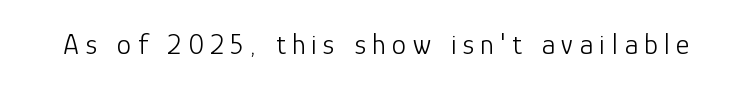
Underlining? Definitely not there. The face used here is rendered with a markedly widened letterfit. It's the straight-up-and-down kind of type. The font family rendered here belongs to the sans-serif group. Heft: none added — not bold.
